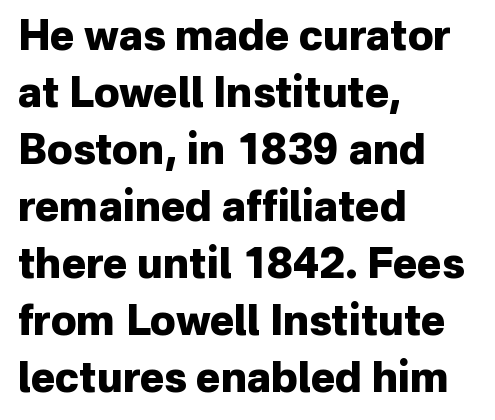
{"serif": "no", "italic": "no", "bold": "yes", "weight": "heavy", "width": "normal", "stroke_contrast": "low", "x_height": "medium", "monospaced": "no", "underline": "no", "align": "left", "line_spacing": "normal", "line_spacing_ratio": 1.39, "letter_spacing": "normal", "letter_spacing_em": 0.0, "glyph_px": 41}
